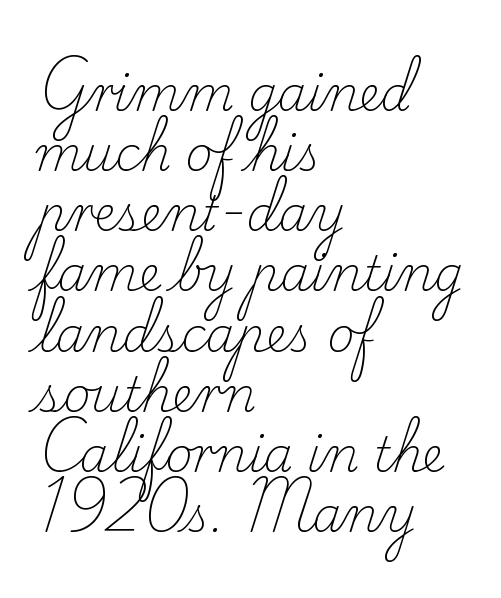
{"serif": "yes", "bold": "no", "weight": "light", "width": "normal", "stroke_contrast": "low", "x_height": "small", "monospaced": "no", "underline": "no", "align": "left", "line_spacing": "normal", "line_spacing_ratio": 1.28, "letter_spacing": "normal", "letter_spacing_em": 0.0, "glyph_px": 47}
